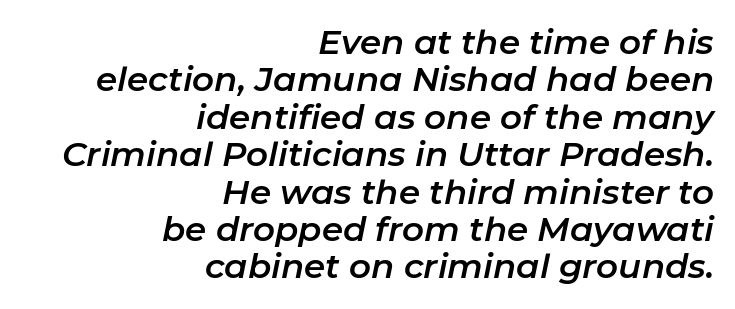
Q: Is the text italic (slanted)? A: Yes, it leans right by about 11 degrees.
Q: Is the text underlined? A: No.
Q: How is the paragraph aligned? A: Right-aligned.
Q: Is the spacing between letters normal or unusually wide? A: Normal.
Q: Is the spacing between lines tight, normal or loose? A: Tight.
Q: Width (condensed, normal, or wide)? A: Normal.
Q: Stroke contrast? A: Low.
Q: x-height? A: Medium.
Q: Monospaced? A: No.
